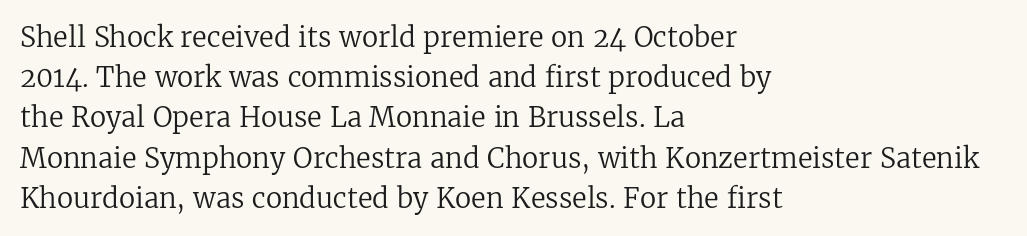
{"italic": "no", "bold": "no", "underline": "no", "align": "left", "line_spacing": "normal", "line_spacing_ratio": 1.49, "letter_spacing": "normal", "letter_spacing_em": 0.0, "glyph_px": 27}
